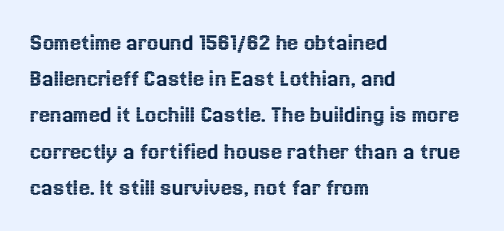
{"italic": "no", "underline": "no", "align": "left", "line_spacing": "normal", "line_spacing_ratio": 1.45, "letter_spacing": "normal", "letter_spacing_em": 0.0, "glyph_px": 25}
